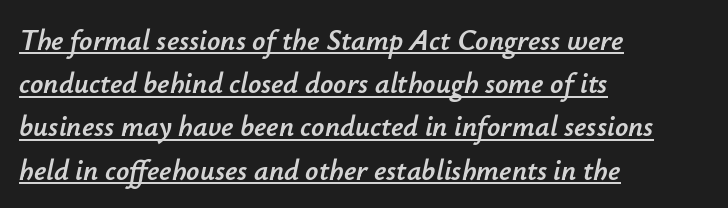
Each line of the rendering has a horizontal stroke beneath the glyphs. Is this a fixed-width face? No — the glyphs have proportional, varying widths. Between one letter and the next there's only the usual sliver of space. Whoever set this chose a conventional vertical rhythm. The rendering anchors every line to the left-hand side.
